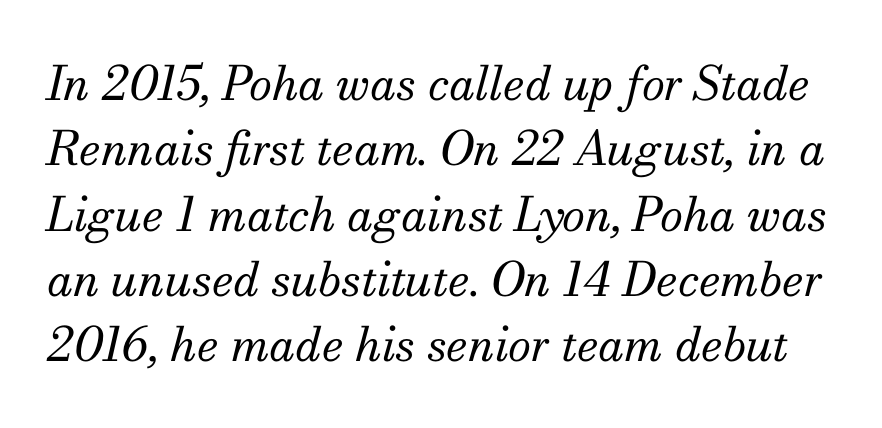
Does extra space separate the letters? No, they use regular spacing. The letters carry serifs — small finishing strokes at the ends of their stems. Descenders are the only things crossing below the line. Stroke mass is kept to a normal reading level or below. The lettering tilts uniformly, giving the passage an italic look. Interline gaps are of average width in this sample.
